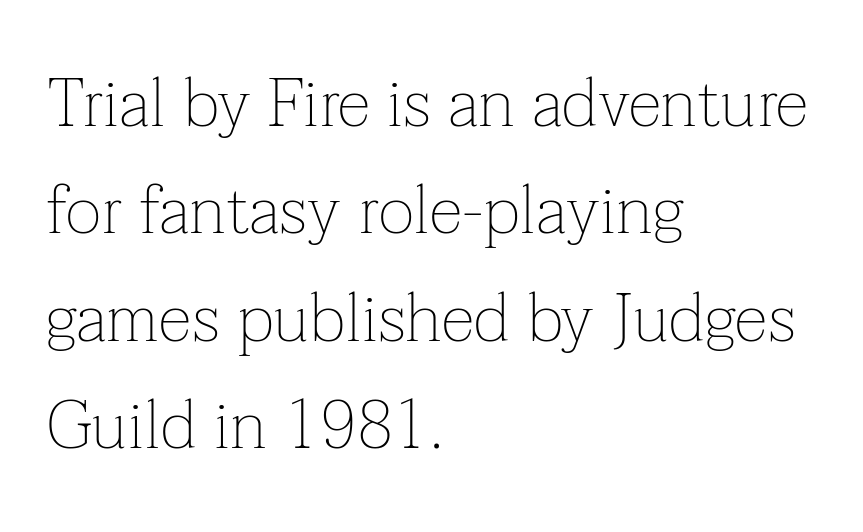
Clear beneath every line of the passage. The weight would be labelled regular, book, light, or lighter still. This block has exactly the height ordinary leading produces. The typeface chosen for these lines features serifs. The passage is arranged the way most books set body copy — flush left. Spacing verdict: proportional, widths tailored to each character.
